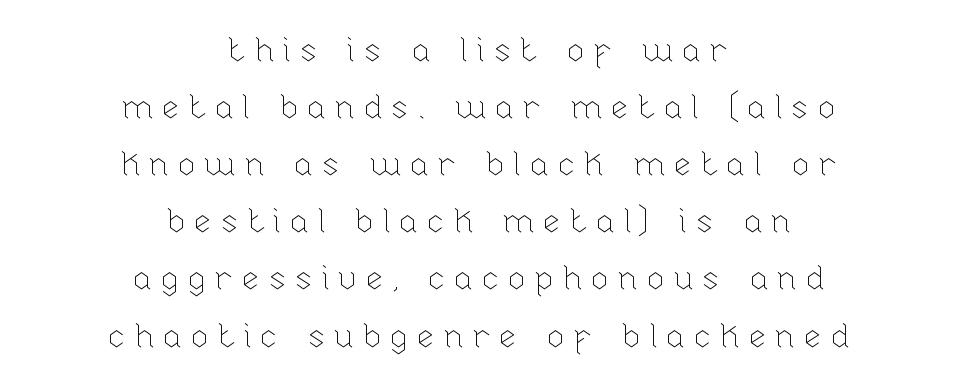
Caption: multi-line text, centered on the measure. A typesetter would call this heavily tracked-out type. Honestly, the row spacing looks completely unremarkable. The cut favours lightness, reaching ordinary text weight at its darkest. Anything drawn beneath the words? Only blank space.
